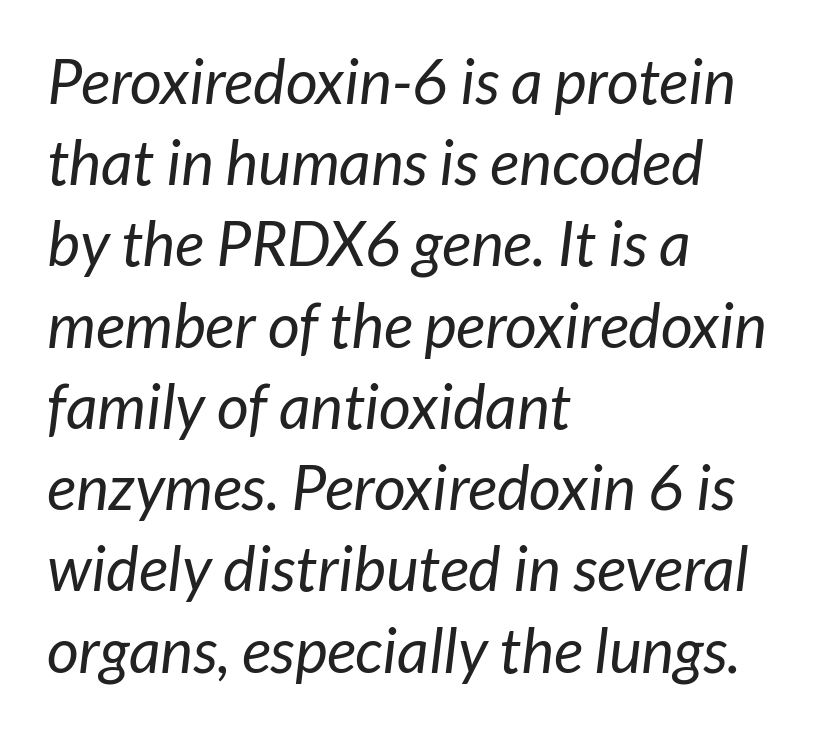
Q: Is the text bold? A: No.
Q: Is the typeface a serif or a sans-serif typeface? A: Sans-serif.
Q: Is the text underlined? A: No.
Q: How is the paragraph aligned? A: Left-aligned.
Q: Is the spacing between letters normal or unusually wide? A: Normal.
Q: Is the spacing between lines tight, normal or loose? A: Normal.
Q: Width (condensed, normal, or wide)? A: Normal.
Q: Stroke contrast? A: Low.
Q: x-height? A: Medium.
Q: Monospaced? A: No.
